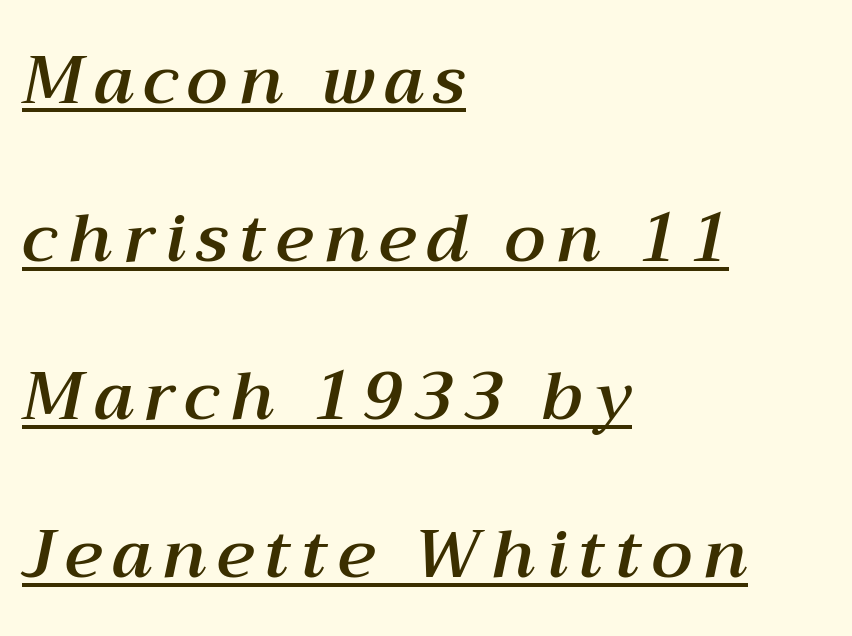
Q: Is the text italic (slanted)? A: Yes, it leans right by about 12 degrees.
Q: Is the text underlined? A: Yes.
Q: How is the paragraph aligned? A: Left-aligned.
Q: Is the spacing between lines tight, normal or loose? A: Loose.
Q: Width (condensed, normal, or wide)? A: Normal.
Q: Stroke contrast? A: Medium.
Q: x-height? A: Medium.
Q: Monospaced? A: No.
